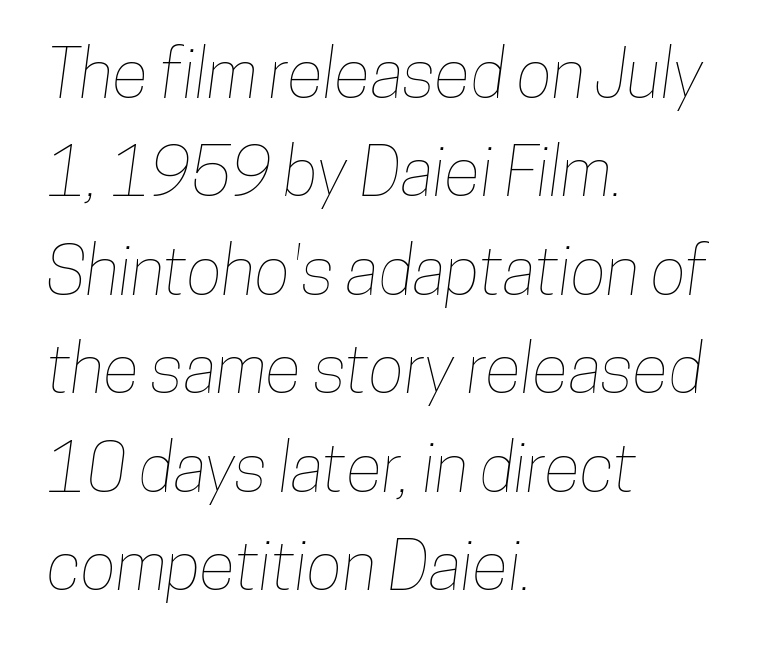
In terms of letterspacing, this is plain default setting. The face used here is proportionally spaced, like ordinary book or web type. Horizontal bands of white between lines are of average thickness. The lines are quadded left. Check the space under the baseline: it is left empty.
